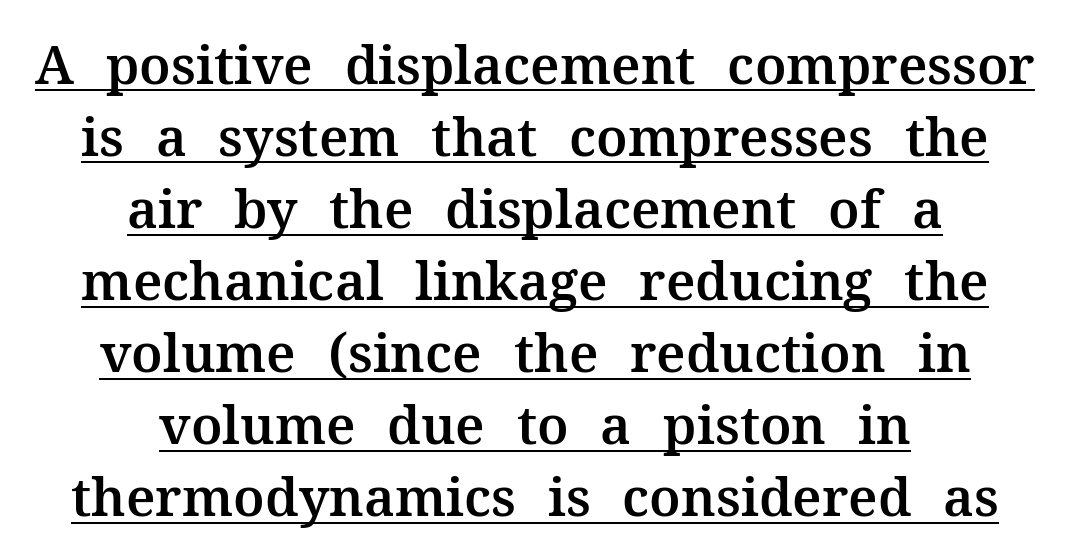
Varying glyph widths throughout — classic text-font behaviour. Whoever set this chose a conventional vertical rhythm. Looks like someone drew a line under every word here. To sum up the face: it has serifs. Horizontally, the lines are justified to the midpoint only.
